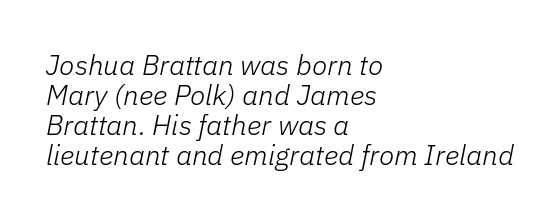
Q: Is the text bold? A: No.
Q: Is the text italic (slanted)? A: Yes, it leans right by about 11 degrees.
Q: Is the text underlined? A: No.
Q: How is the paragraph aligned? A: Left-aligned.
Q: Is the spacing between letters normal or unusually wide? A: Normal.
Q: Is the spacing between lines tight, normal or loose? A: Tight.
Q: Width (condensed, normal, or wide)? A: Normal.
Q: Stroke contrast? A: Low.
Q: x-height? A: Medium.
Q: Monospaced? A: No.
